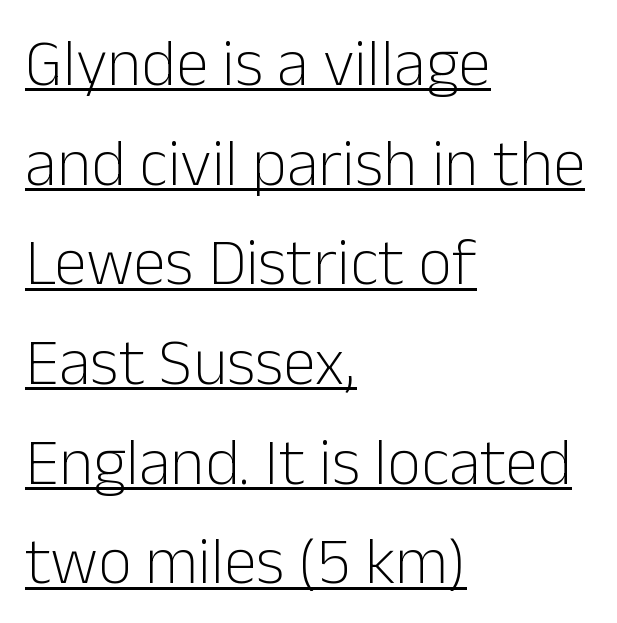
{"serif": "no", "italic": "no", "bold": "no", "weight": "light", "width": "normal", "stroke_contrast": "low", "x_height": "medium", "monospaced": "no", "underline": "yes", "align": "left", "line_spacing": "normal", "line_spacing_ratio": 1.51, "letter_spacing": "normal", "letter_spacing_em": 0.0, "glyph_px": 66}
